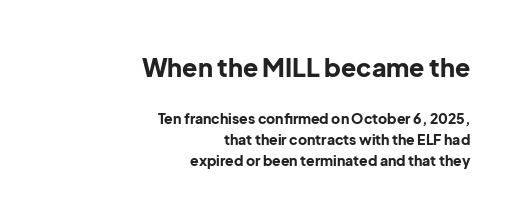
The designer gave the opening block more size than the closing block. The line texture is even and compact thanks to regular tracking. The glyphs are unaccompanied by any horizontal stroke below them. Is there any slant? The stems are plumb. A typesetter would call this leading conventional body-copy spacing. Its strokes are broad and dark, the hallmark of bold type.
